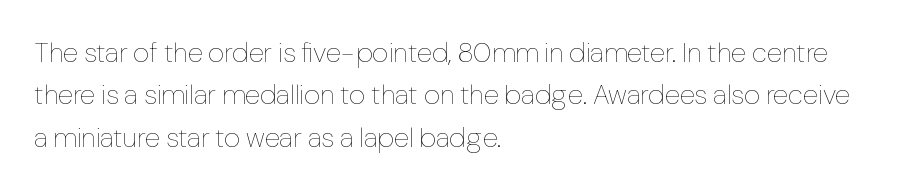
Q: Is the text bold? A: No.
Q: Is the text italic (slanted)? A: No, it is upright.
Q: Is the text underlined? A: No.
Q: How is the paragraph aligned? A: Left-aligned.
Q: Is the spacing between letters normal or unusually wide? A: Normal.
Q: Is the spacing between lines tight, normal or loose? A: Normal.
Q: Width (condensed, normal, or wide)? A: Normal.
Q: Stroke contrast? A: Low.
Q: x-height? A: Medium.
Q: Monospaced? A: No.
